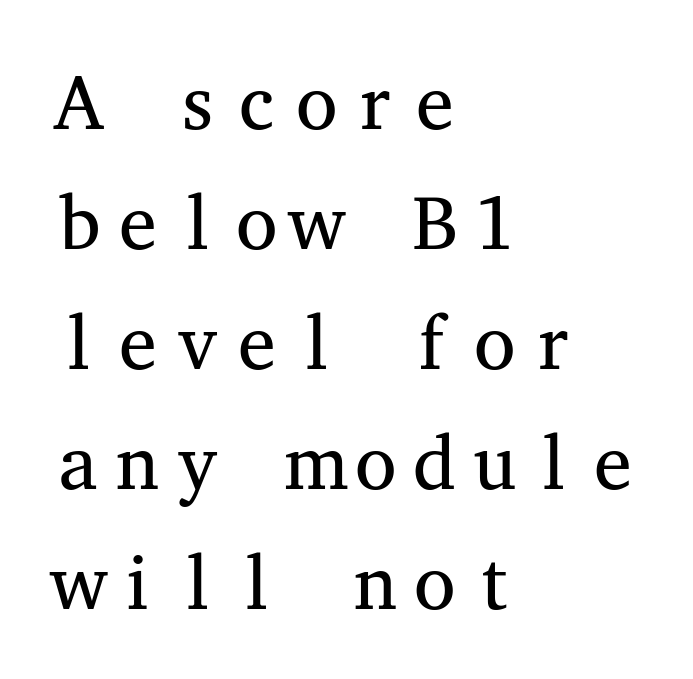
Q: Is the text bold? A: No.
Q: Is the text italic (slanted)? A: No, it is upright.
Q: Is the typeface a serif or a sans-serif typeface? A: Serif.
Q: Is the text underlined? A: No.
Q: How is the paragraph aligned? A: Left-aligned.
Q: Is the spacing between letters normal or unusually wide? A: Normal.
Q: Is the spacing between lines tight, normal or loose? A: Normal.
Q: Width (condensed, normal, or wide)? A: Wide.
Q: Stroke contrast? A: Medium.
Q: x-height? A: Medium.
Q: Monospaced? A: Yes.
